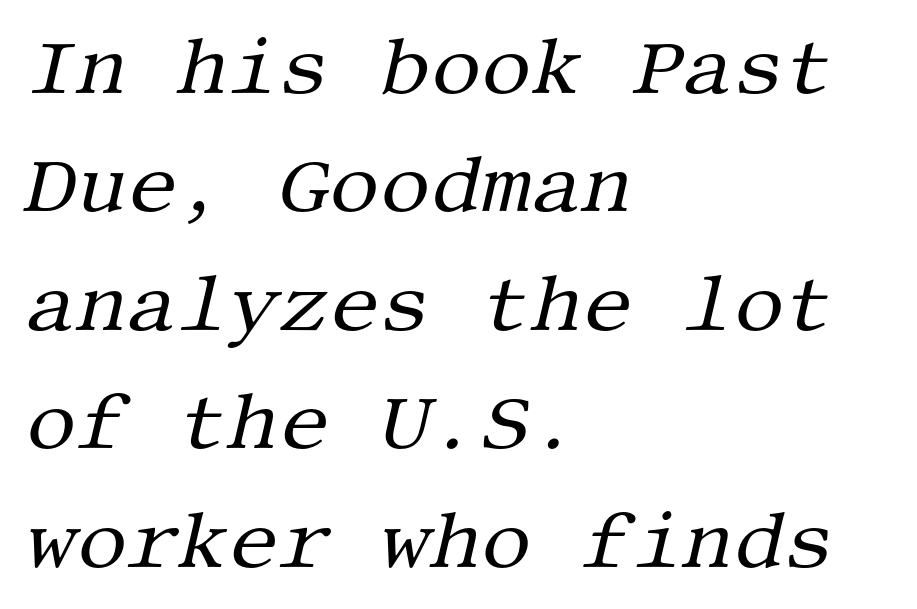
What's the leading like? Ordinary, nothing unusual. Each word holds together tightly as a unit, with standard inter-letter gaps. Stroke terminals: seriffed. The typesetting does not lean heavy: it is not bold. Glance below the letters and you will spot only blank space. The setting favours the left margin, as ordinary paragraphs usually do.
